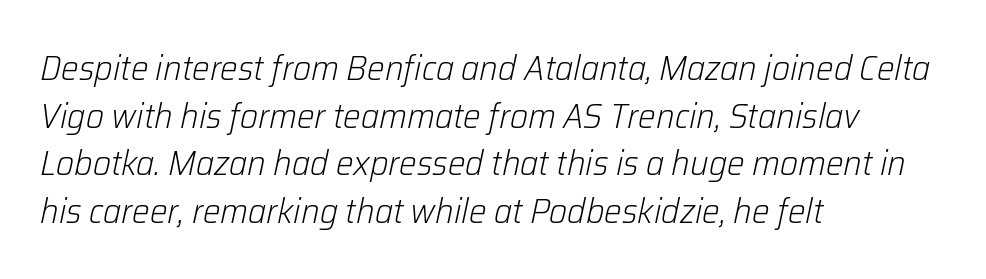
The image shows 35 px light type, italic (leaning right); set left-aligned, normal line spacing (1.36x), normal letter spacing, not underlined; low stroke contrast and a medium x-height.
